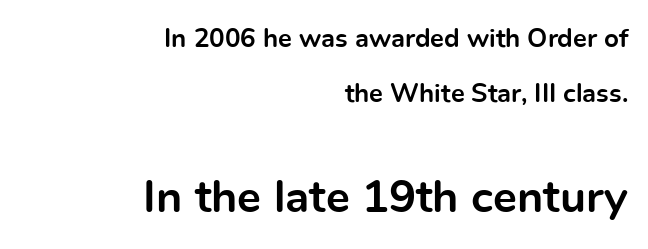
The image shows 45 px bold sans-serif type, upright; set right-aligned, loose line spacing (2.12x), normal letter spacing, not underlined; the second (bottom) block is 1.73x larger; a medium x-height.
